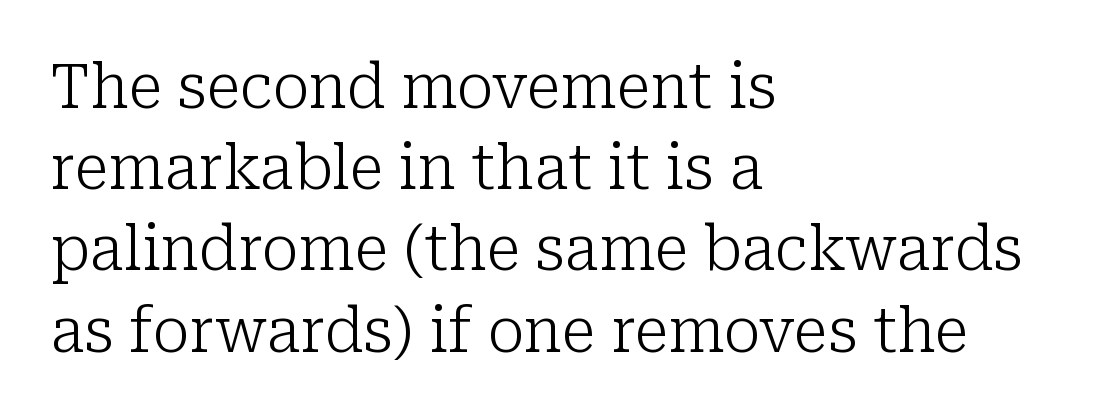
A roman cut, with each character standing at attention. Vertical spacing — default. Horizontally, the lines are justified to the leading edge only. The rendering shows small feet on the letterforms — a serif design.
